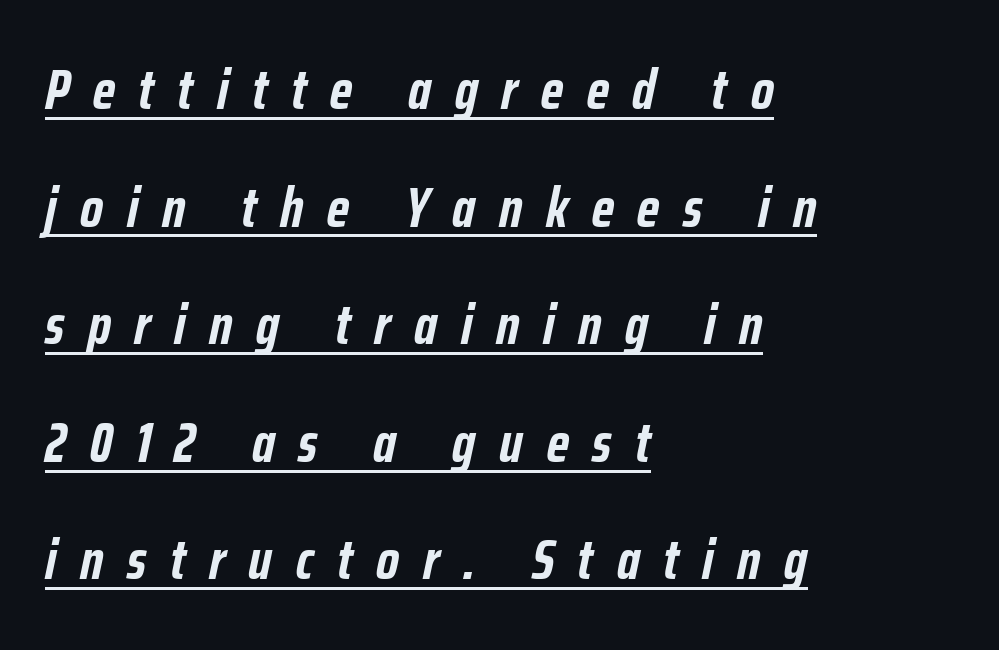
{"italic": "yes", "lean": "right", "slant_degrees": 12, "bold": "yes", "weight": "semibold", "width": "condensed", "stroke_contrast": "low", "x_height": "medium", "monospaced": "no", "underline": "yes", "align": "left", "line_spacing": "loose", "line_spacing_ratio": 2.1, "letter_spacing": "wide", "letter_spacing_em": 0.42, "glyph_px": 56}
